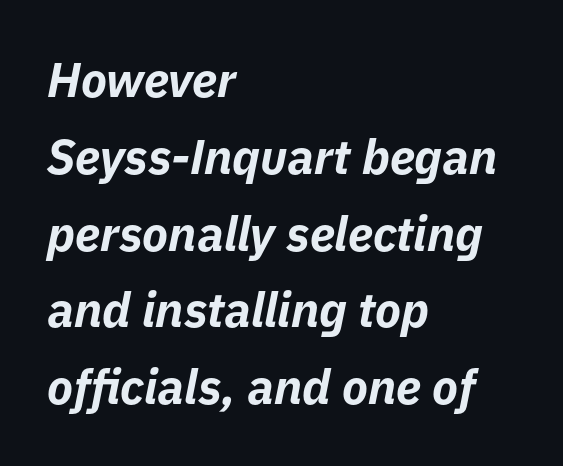
Caption: bold face, heavy strokes. The passage shown is not underscored anywhere. Rows of type keep a routine distance in the vertical direction. A typesetter would call this zero additional tracking.
